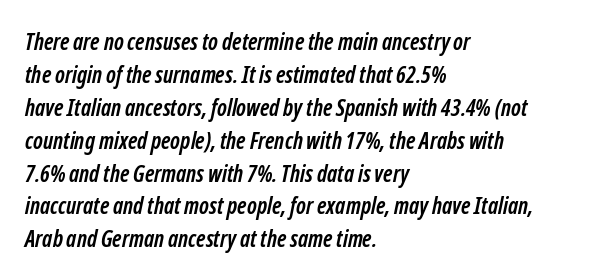
Q: Is the text bold? A: Yes.
Q: Is the text underlined? A: No.
Q: How is the paragraph aligned? A: Left-aligned.
Q: Is the spacing between letters normal or unusually wide? A: Normal.
Q: Is the spacing between lines tight, normal or loose? A: Normal.
